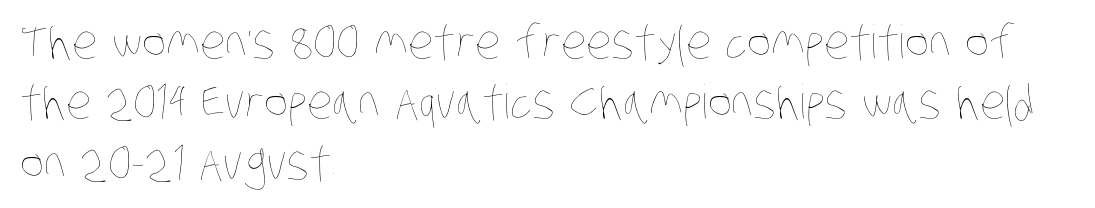
Q: Is the text bold? A: No.
Q: Is the text underlined? A: No.
Q: How is the paragraph aligned? A: Left-aligned.
Q: Is the spacing between letters normal or unusually wide? A: Normal.
Q: Is the spacing between lines tight, normal or loose? A: Normal.
Q: Width (condensed, normal, or wide)? A: Condensed.
Q: Stroke contrast? A: Low.
Q: x-height? A: Large.
Q: Monospaced? A: No.
